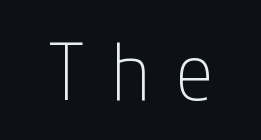
{"serif": "no", "italic": "no", "bold": "no", "weight": "thin", "width": "condensed", "stroke_contrast": "low", "x_height": "medium", "underline": "no", "letter_spacing": "wide", "letter_spacing_em": 0.31, "glyph_px": 79}
